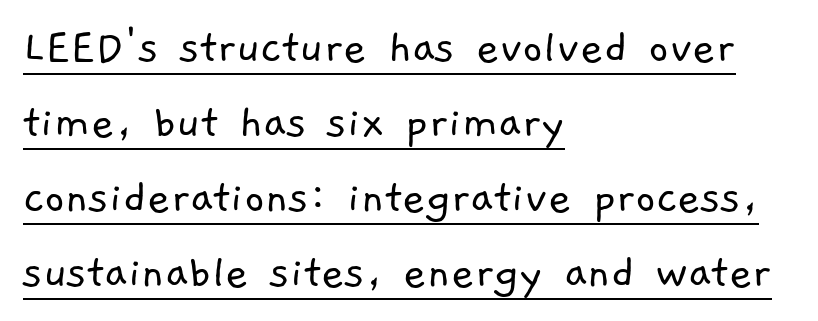
The image shows 50 px light sans-serif type; set left-aligned, normal line spacing (1.5x), normal letter spacing, underlined; low stroke contrast and a medium x-height.
